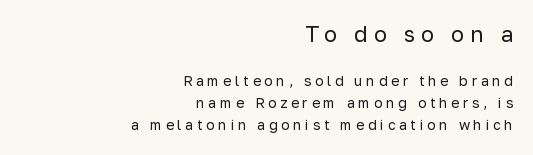
All the whitespace from short lines collects on the left. Does extra space separate the letters? Yes, quite a lot of it. Heaviness? Minimal to ordinary, like unemphasized prose. The letters stand upright; this is a roman face. Two sizes are in play, and the larger belongs to the first block.
